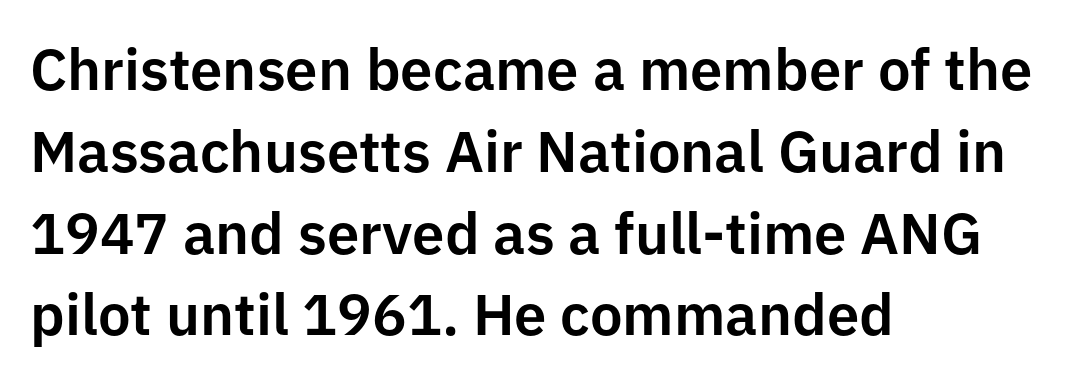
Line starts are locked; line ends wander. Any mark beneath the type? The region is blank. This sample keeps an unexceptional amount of space between lines. The gaps between neighbouring characters are ordinary and unremarkable. A typesetter would call this proportional, since set widths differ per character.
